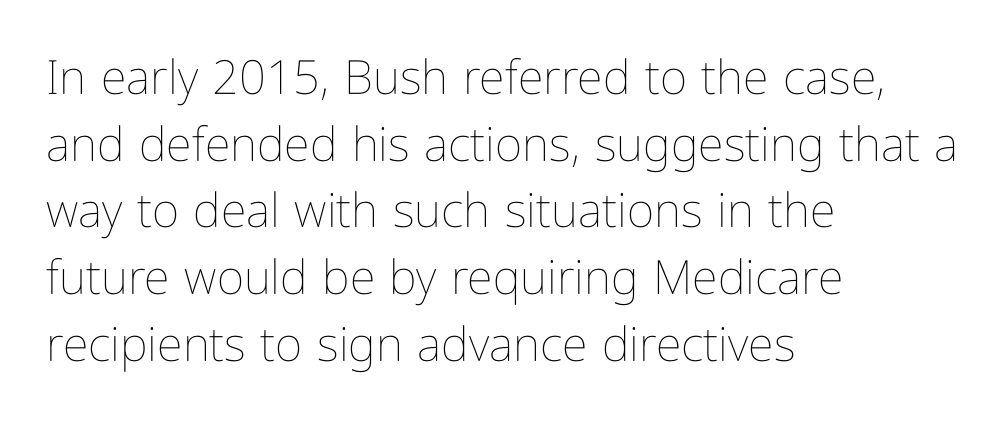
{"italic": "no", "bold": "no", "weight": "thin", "width": "condensed", "stroke_contrast": "low", "x_height": "medium", "monospaced": "no", "underline": "no", "align": "left", "line_spacing": "normal", "line_spacing_ratio": 1.42, "letter_spacing": "normal", "letter_spacing_em": 0.0, "glyph_px": 47}
